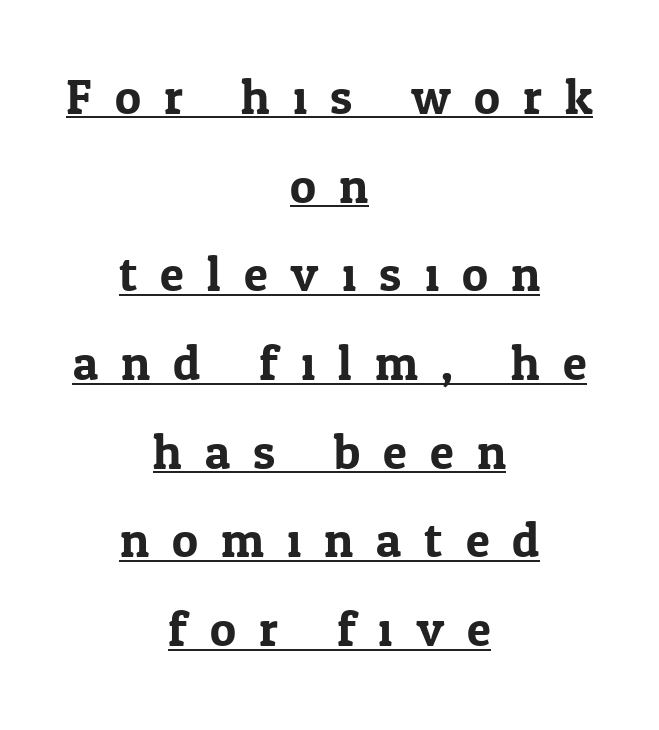
Q: Is the text italic (slanted)? A: No, it is upright.
Q: Is the typeface a serif or a sans-serif typeface? A: Serif.
Q: Is the text underlined? A: Yes.
Q: How is the paragraph aligned? A: Centered.
Q: Is the spacing between letters normal or unusually wide? A: Unusually wide.
Q: Width (condensed, normal, or wide)? A: Normal.
Q: Stroke contrast? A: Low.
Q: x-height? A: Medium.
Q: Monospaced? A: No.
